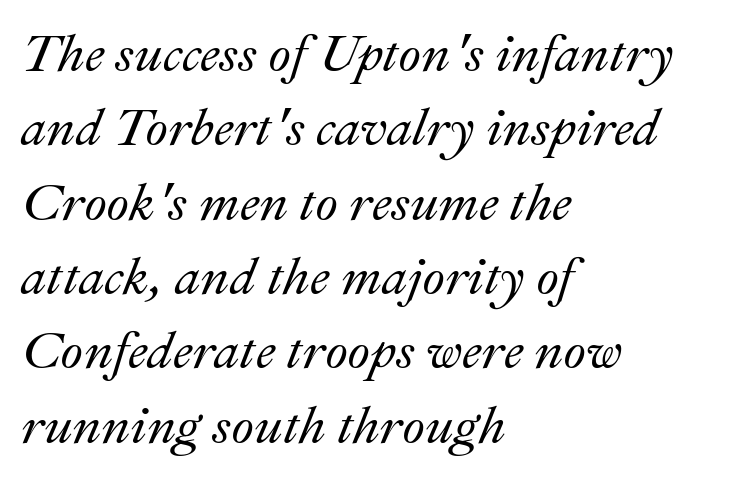
The image shows 52 px text type, italic (leaning right); set left-aligned, normal line spacing (1.43x), normal letter spacing, not underlined; medium stroke contrast and a small x-height.
